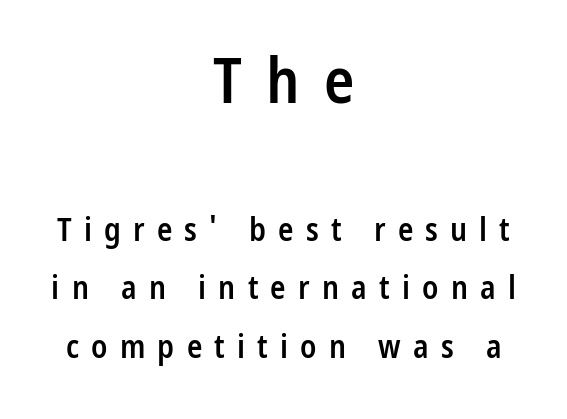
Q: Is the text bold? A: Semi-bold.
Q: Is the text italic (slanted)? A: No, it is upright.
Q: Is the typeface a serif or a sans-serif typeface? A: Sans-serif.
Q: Is the text underlined? A: No.
Q: How is the paragraph aligned? A: Centered.
Q: Is the spacing between letters normal or unusually wide? A: Unusually wide.
Q: Which block of text is set in a larger size, the first (top) or the second (bottom)? A: The first (top) one.
Q: Width (condensed, normal, or wide)? A: Condensed.
Q: Stroke contrast? A: Low.
Q: x-height? A: Medium.
Q: Monospaced? A: No.
